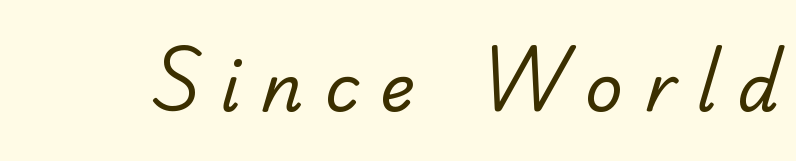
The image shows 66 px regular-weight serif type; set unusually wide letter spacing (+0.32 em), not underlined; low stroke contrast and a small x-height.
